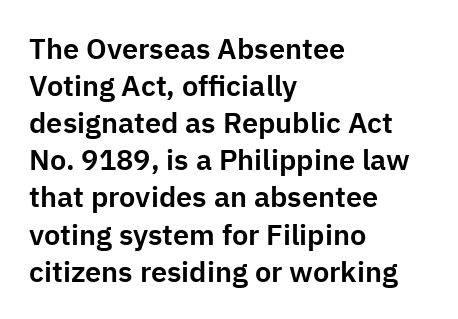
Q: Is the text italic (slanted)? A: No, it is upright.
Q: Is the typeface a serif or a sans-serif typeface? A: Sans-serif.
Q: Is the text underlined? A: No.
Q: How is the paragraph aligned? A: Left-aligned.
Q: Is the spacing between letters normal or unusually wide? A: Normal.
Q: Is the spacing between lines tight, normal or loose? A: Normal.
Q: Width (condensed, normal, or wide)? A: Normal.
Q: Stroke contrast? A: Low.
Q: x-height? A: Medium.
Q: Monospaced? A: No.
